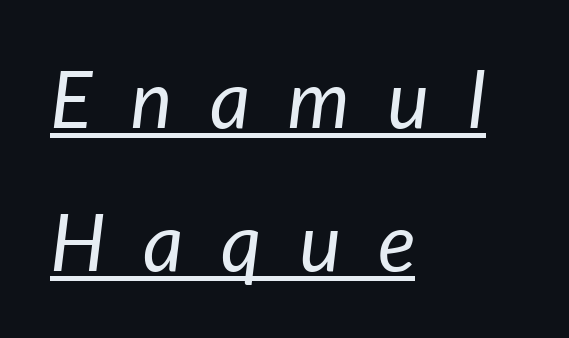
Q: Is the text bold? A: No.
Q: Is the text italic (slanted)? A: Yes, it leans right by about 7 degrees.
Q: Is the text underlined? A: Yes.
Q: How is the paragraph aligned? A: Left-aligned.
Q: Is the spacing between letters normal or unusually wide? A: Unusually wide.
Q: Width (condensed, normal, or wide)? A: Normal.
Q: Stroke contrast? A: Low.
Q: x-height? A: Medium.
Q: Monospaced? A: No.
